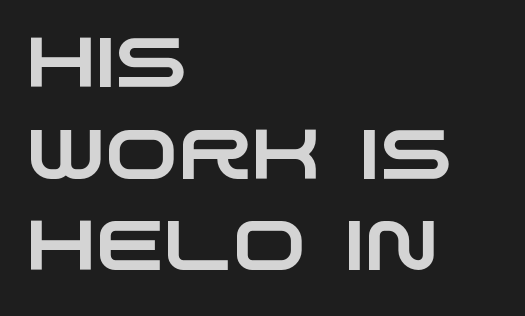
The strip under each line holds only bare page. Compared with a centered layout, this one pins lines to the left instead. Is this a sans? Yes — the strokes have no serifs. Nothing unusual about the tracking: characters are spaced as the font intends.
